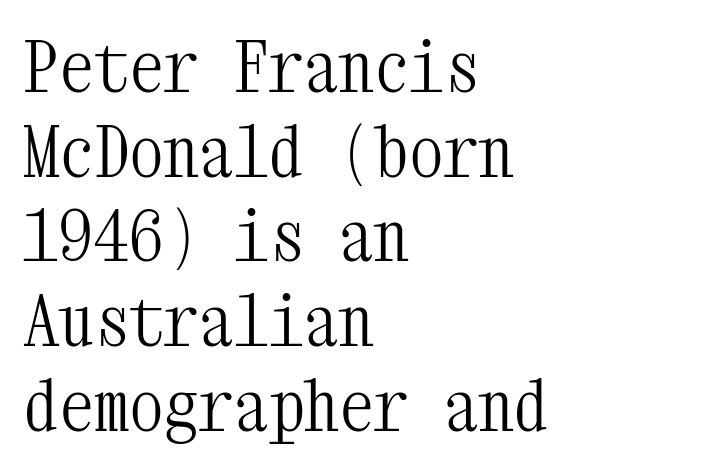
The image shows 70 px light, condensed serif type, upright, monospaced; set left-aligned, line spacing 1.21x, normal letter spacing, not underlined; medium stroke contrast and a medium x-height.
